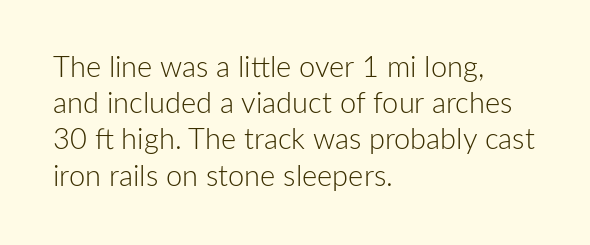
The image shows 29 px light sans-serif type, upright; set left-aligned, normal line spacing (1.25x), normal letter spacing, not underlined; low stroke contrast and a medium x-height.
